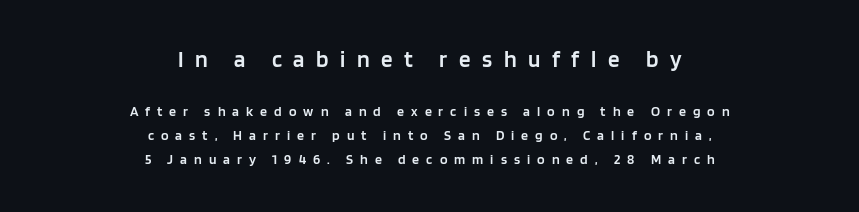
Q: Is the text bold? A: Semi-bold.
Q: Is the text italic (slanted)? A: No, it is upright.
Q: Is the text underlined? A: No.
Q: How is the paragraph aligned? A: Centered.
Q: Is the spacing between letters normal or unusually wide? A: Unusually wide.
Q: Which block of text is set in a larger size, the first (top) or the second (bottom)? A: The first (top) one.
